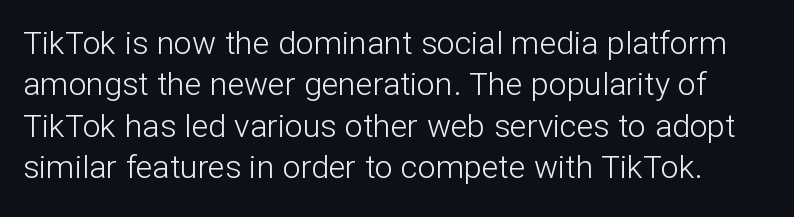
Q: Is the text bold? A: No.
Q: Is the text italic (slanted)? A: No, it is upright.
Q: Is the typeface a serif or a sans-serif typeface? A: Sans-serif.
Q: Is the text underlined? A: No.
Q: Is the spacing between letters normal or unusually wide? A: Normal.
Q: Is the spacing between lines tight, normal or loose? A: Normal.
Q: Width (condensed, normal, or wide)? A: Normal.
Q: Stroke contrast? A: Low.
Q: x-height? A: Medium.
Q: Monospaced? A: No.
